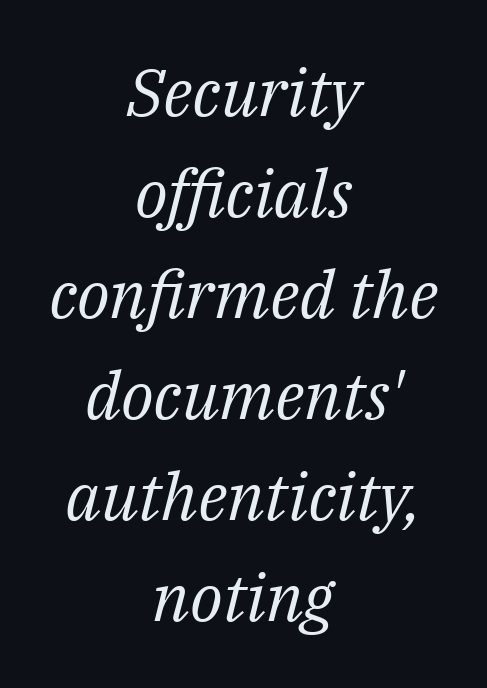
Nothing unusual about the tracking: characters are spaced as the font intends. Neither beginnings nor endings align; midpoints do. No heavy texture on the line: the type isn't bold. A typesetter would mark this as italic. Beneath every word, the page is bare. The rendering uses natural spacing where letterforms have individual widths.
